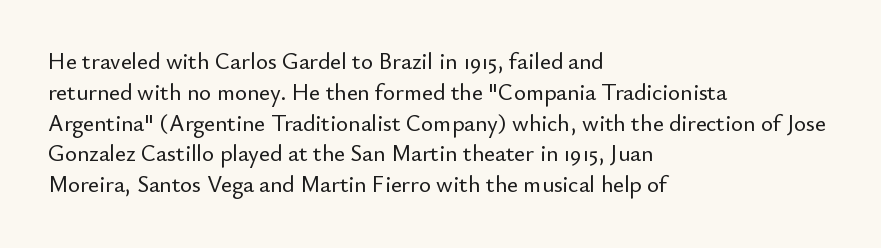
{"italic": "no", "underline": "no", "align": "left", "line_spacing": "normal", "line_spacing_ratio": 1.34, "letter_spacing": "normal", "letter_spacing_em": 0.0, "glyph_px": 23}
